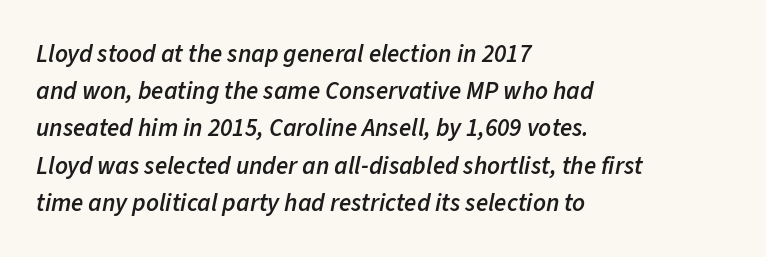
{"italic": "yes", "lean": "right", "slant_degrees": 11, "bold": "semi", "underline": "no", "align": "left", "line_spacing": "normal", "line_spacing_ratio": 1.49, "letter_spacing": "normal", "letter_spacing_em": 0.0, "glyph_px": 25}
